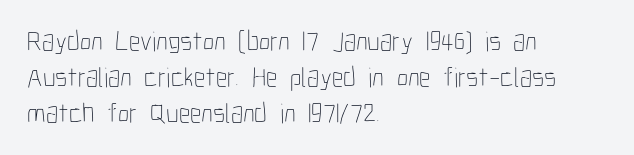
The image shows 28 px thin, condensed type, upright; set left-aligned, normal line spacing (1.28x), normal letter spacing, not underlined; low stroke contrast and a medium x-height.
